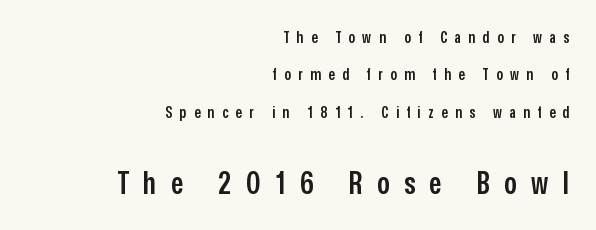
Every stem runs plumb, perpendicular to the baseline. You can tell from the bare stems that sans-serif type was used. Honestly, the letter spacing is so wide it's the main thing you notice. Only glyphs here, with clear space below each row.
